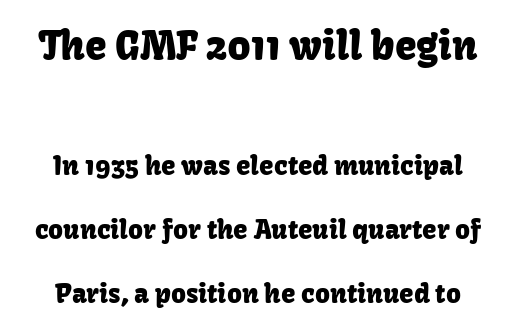
{"serif": "no", "italic": "no", "width": "normal", "stroke_contrast": "low", "x_height": "medium", "monospaced": "no", "underline": "no", "line_spacing": "loose", "line_spacing_ratio": 2.47, "letter_spacing": "normal", "letter_spacing_em": 0.0, "larger_block": "first", "size_ratio": 1.5, "glyph_px": 39}
